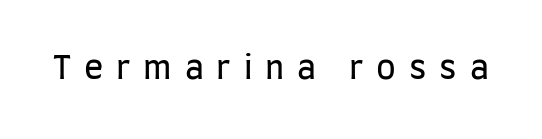
Q: Is the text bold? A: No.
Q: Is the text italic (slanted)? A: No, it is upright.
Q: Is the typeface a serif or a sans-serif typeface? A: Sans-serif.
Q: Is the text underlined? A: No.
Q: Is the spacing between letters normal or unusually wide? A: Unusually wide.
Q: Width (condensed, normal, or wide)? A: Condensed.
Q: Stroke contrast? A: Low.
Q: x-height? A: Large.
Q: Monospaced? A: No.
